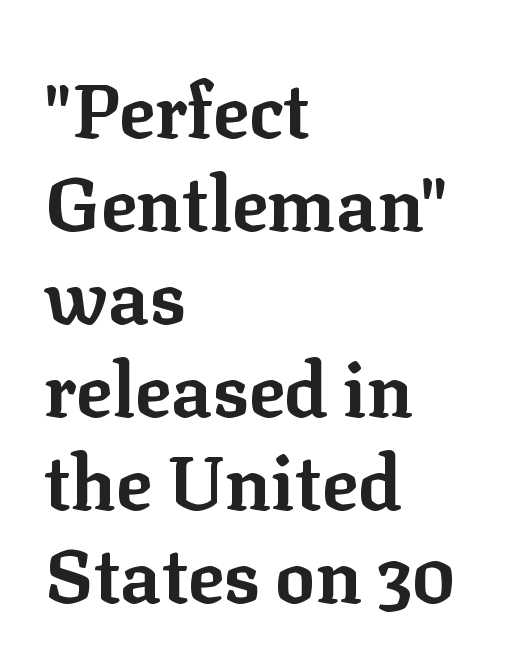
{"serif": "yes", "italic": "no", "bold": "yes", "weight": "bold", "width": "normal", "stroke_contrast": "low", "x_height": "medium", "monospaced": "no", "underline": "no", "align": "left", "line_spacing_ratio": 1.24, "letter_spacing": "normal", "letter_spacing_em": 0.0, "glyph_px": 75}
